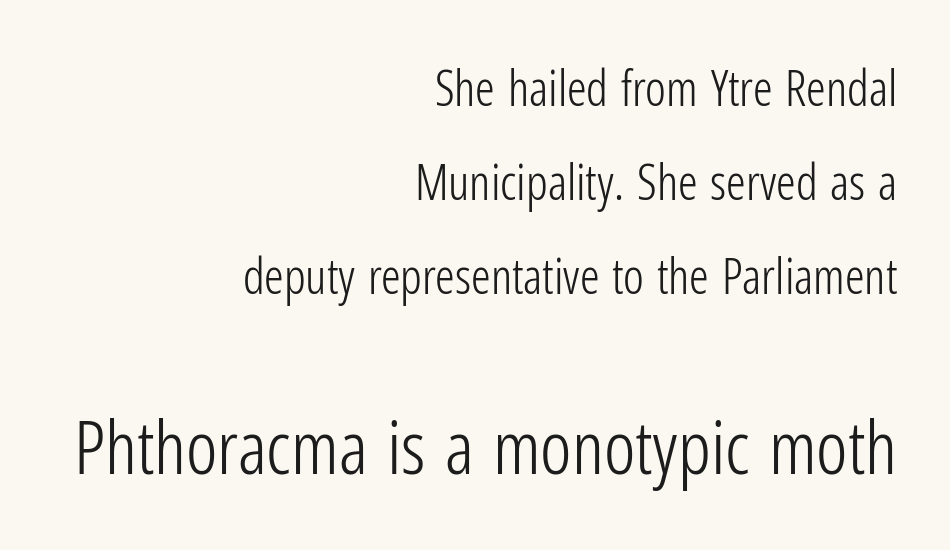
A typesetter would call this zero additional tracking. Vertical strokes here are truly vertical. The passage shown is typeset with a sans-serif family. The designer dialed line spacing up above the default.
